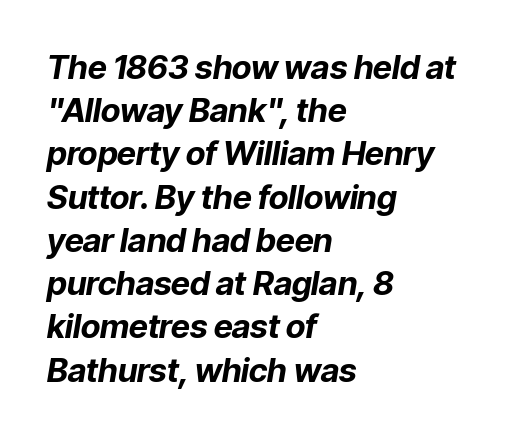
Lines of text with bare space underneath. Honestly, the row spacing looks completely unremarkable. Looks like regular typesetting: each glyph gets only the width it needs. This is heavy type, rendered in bold.
